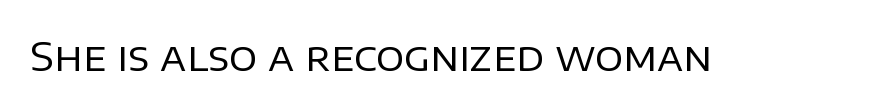
The image shows 39 px regular-weight sans-serif type, upright; set normal letter spacing, not underlined; low stroke contrast and a large x-height.
